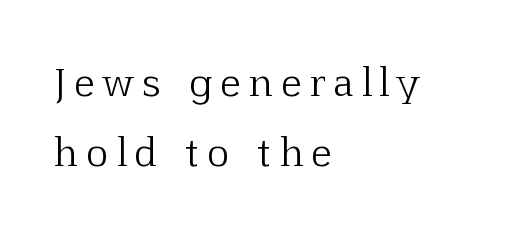
{"serif": "yes", "italic": "no", "bold": "no", "weight": "light", "width": "normal", "stroke_contrast": "low", "x_height": "medium", "monospaced": "no", "underline": "no", "align": "left", "line_spacing_ratio": 1.84, "letter_spacing": "wide", "letter_spacing_em": 0.23, "glyph_px": 38}
